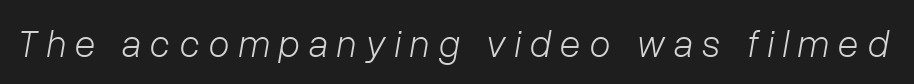
The image shows 38 px light type, italic (leaning right); set unusually wide letter spacing (+0.24 em), not underlined; low stroke contrast and a medium x-height.
